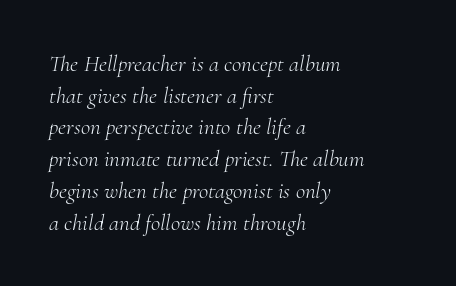
Q: Is the text bold? A: No.
Q: Is the text italic (slanted)? A: Yes, it leans right by about 10 degrees.
Q: Is the text underlined? A: No.
Q: How is the paragraph aligned? A: Left-aligned.
Q: Is the spacing between letters normal or unusually wide? A: Normal.
Q: Is the spacing between lines tight, normal or loose? A: Normal.
